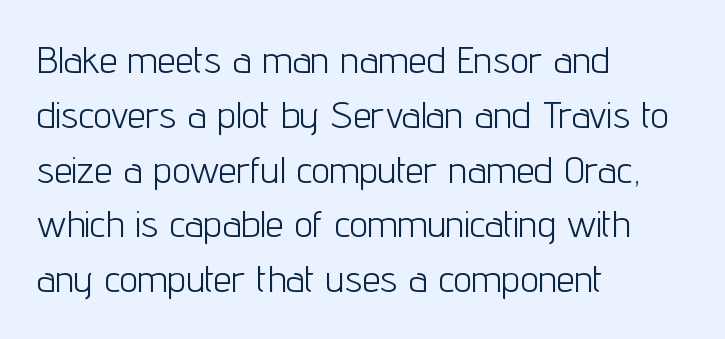
Q: Is the text bold? A: No.
Q: Is the text italic (slanted)? A: No, it is upright.
Q: Is the typeface a serif or a sans-serif typeface? A: Sans-serif.
Q: Is the text underlined? A: No.
Q: How is the paragraph aligned? A: Left-aligned.
Q: Is the spacing between letters normal or unusually wide? A: Normal.
Q: Is the spacing between lines tight, normal or loose? A: Normal.
Q: Width (condensed, normal, or wide)? A: Condensed.
Q: Stroke contrast? A: Low.
Q: x-height? A: Medium.
Q: Monospaced? A: No.
